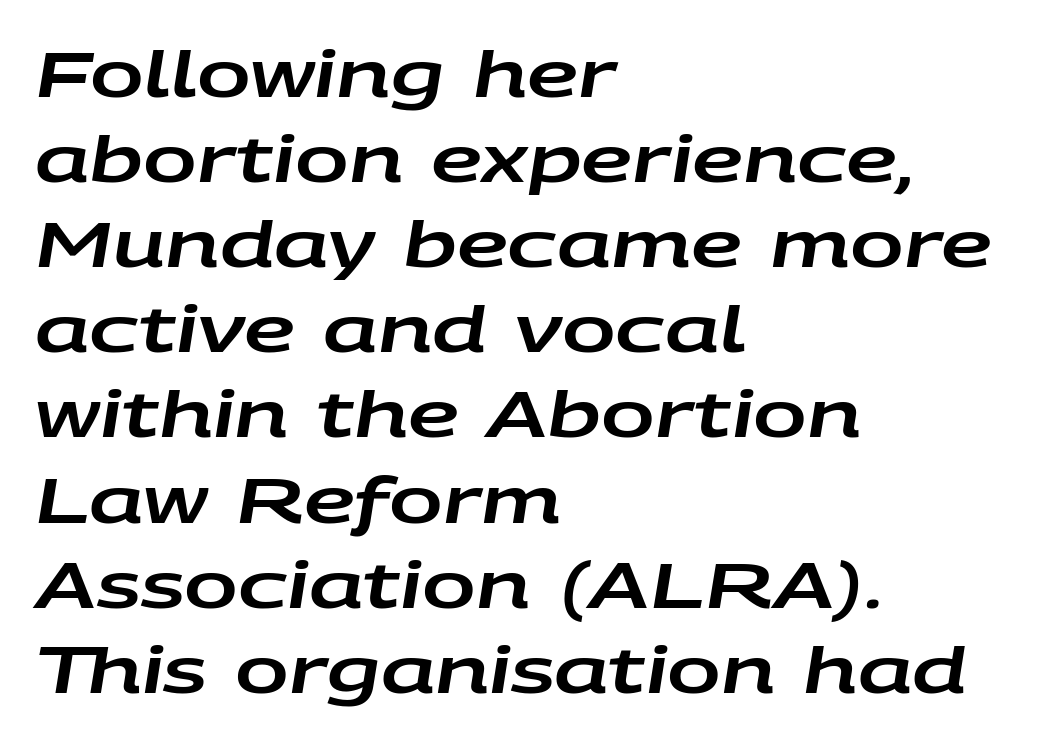
Q: Is the text italic (slanted)? A: Yes, it leans right by about 9 degrees.
Q: Is the text underlined? A: No.
Q: How is the paragraph aligned? A: Left-aligned.
Q: Is the spacing between letters normal or unusually wide? A: Normal.
Q: Is the spacing between lines tight, normal or loose? A: Normal.
Q: Width (condensed, normal, or wide)? A: Wide.
Q: Stroke contrast? A: Low.
Q: x-height? A: Large.
Q: Monospaced? A: No.
